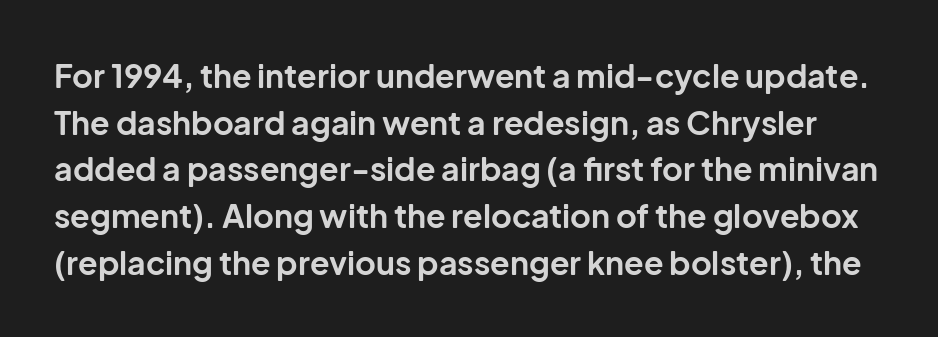
The image shows 32 px bold sans-serif type, upright; set normal line spacing (1.46x), normal letter spacing, not underlined; low stroke contrast and a medium x-height.
